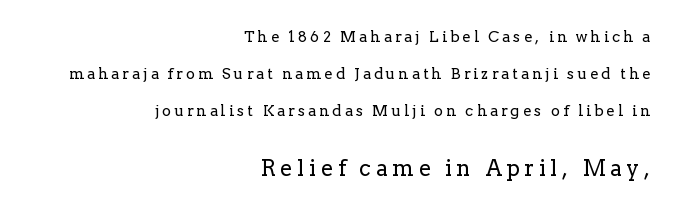
{"italic": "no", "bold": "no", "underline": "no", "align": "right", "line_spacing": "loose", "line_spacing_ratio": 2.46, "letter_spacing": "wide", "letter_spacing_em": 0.22, "larger_block": "second", "size_ratio": 1.47, "glyph_px": 22}
